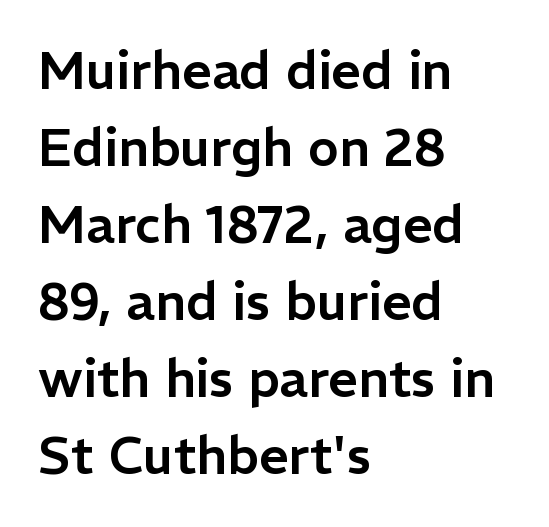
{"serif": "no", "italic": "no", "width": "normal", "stroke_contrast": "low", "x_height": "medium", "monospaced": "no", "underline": "no", "align": "left", "line_spacing": "normal", "line_spacing_ratio": 1.48, "letter_spacing": "normal", "letter_spacing_em": 0.0, "glyph_px": 52}
